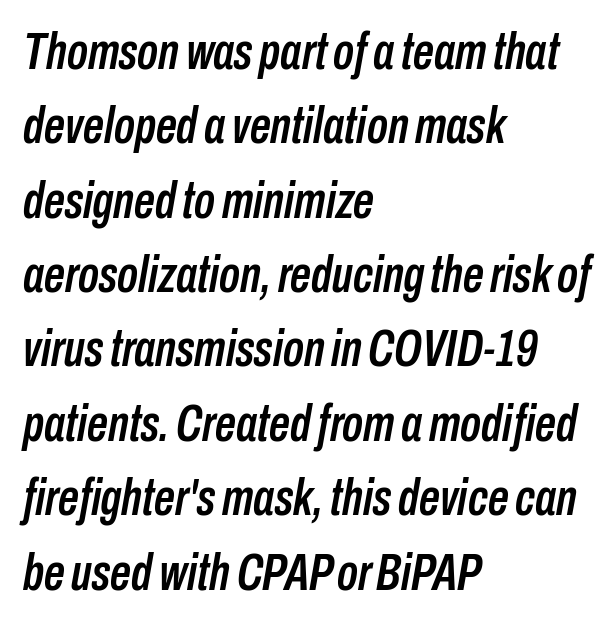
Q: Is the text italic (slanted)? A: Yes, it leans right by about 10 degrees.
Q: Is the text underlined? A: No.
Q: How is the paragraph aligned? A: Left-aligned.
Q: Is the spacing between letters normal or unusually wide? A: Normal.
Q: Is the spacing between lines tight, normal or loose? A: Normal.
Q: Width (condensed, normal, or wide)? A: Condensed.
Q: Stroke contrast? A: Low.
Q: x-height? A: Medium.
Q: Monospaced? A: No.
